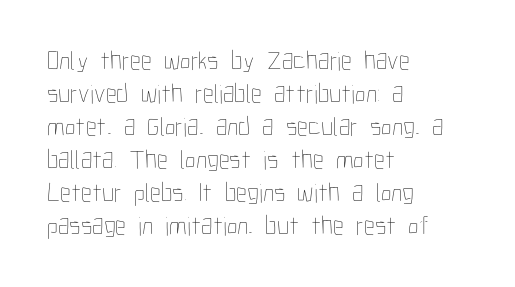
The type sits square on the baseline with zero lean. All the whitespace from short lines collects on the right. Students, note that the glyphs here touch the page at normal intervals. Weight class: somewhere from thin through regular. The foot of each line stays bare and open.
